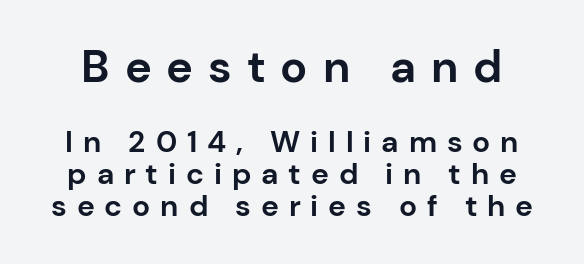
Q: Is the text bold? A: Yes.
Q: Is the text italic (slanted)? A: No, it is upright.
Q: Is the typeface a serif or a sans-serif typeface? A: Sans-serif.
Q: Is the text underlined? A: No.
Q: Is the spacing between letters normal or unusually wide? A: Unusually wide.
Q: Is the spacing between lines tight, normal or loose? A: Tight.
Q: Which block of text is set in a larger size, the first (top) or the second (bottom)? A: The first (top) one.
Q: Width (condensed, normal, or wide)? A: Normal.
Q: Stroke contrast? A: Low.
Q: x-height? A: Medium.
Q: Monospaced? A: No.
